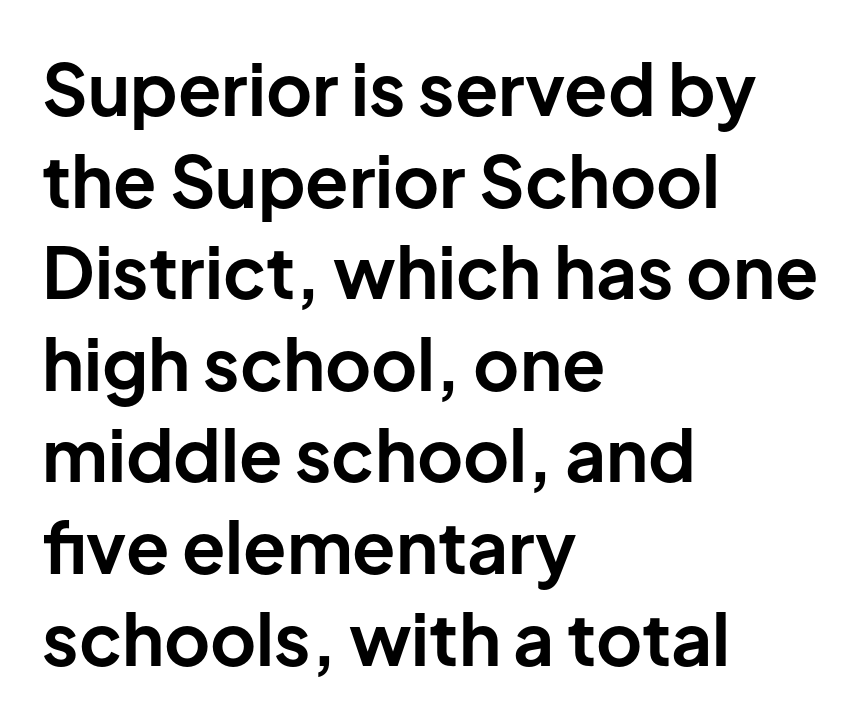
Q: Is the text bold? A: Yes.
Q: Is the text italic (slanted)? A: No, it is upright.
Q: Is the typeface a serif or a sans-serif typeface? A: Sans-serif.
Q: Is the text underlined? A: No.
Q: How is the paragraph aligned? A: Left-aligned.
Q: Is the spacing between letters normal or unusually wide? A: Normal.
Q: Is the spacing between lines tight, normal or loose? A: Normal.
Q: Width (condensed, normal, or wide)? A: Normal.
Q: Stroke contrast? A: Low.
Q: x-height? A: Medium.
Q: Monospaced? A: No.
